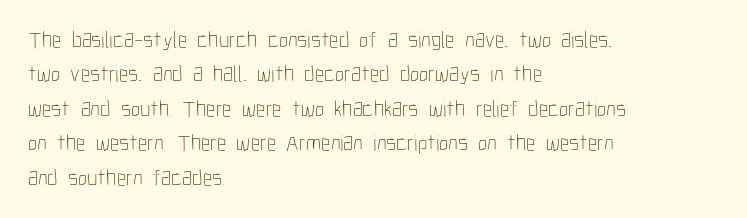
Q: Is the text bold? A: No.
Q: Is the text italic (slanted)? A: No, it is upright.
Q: Is the text underlined? A: No.
Q: How is the paragraph aligned? A: Left-aligned.
Q: Is the spacing between letters normal or unusually wide? A: Normal.
Q: Is the spacing between lines tight, normal or loose? A: Normal.
